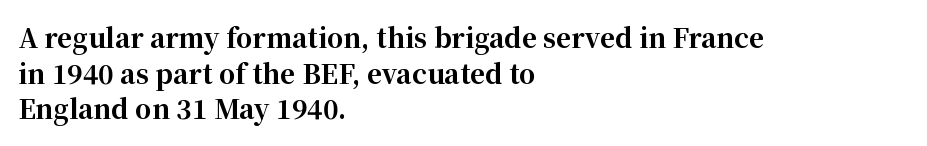
The image shows 26 px bold type, upright; set left-aligned, normal line spacing (1.37x), normal letter spacing, not underlined.
